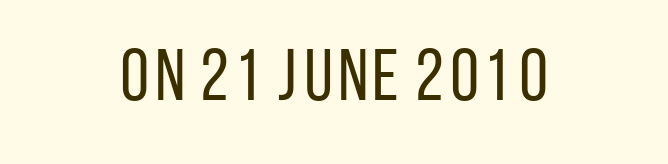
Q: Is the text bold? A: No.
Q: Is the text italic (slanted)? A: No, it is upright.
Q: Is the typeface a serif or a sans-serif typeface? A: Sans-serif.
Q: Is the text underlined? A: No.
Q: Is the spacing between letters normal or unusually wide? A: Normal.
Q: Width (condensed, normal, or wide)? A: Condensed.
Q: Stroke contrast? A: Low.
Q: x-height? A: Large.
Q: Monospaced? A: No.
